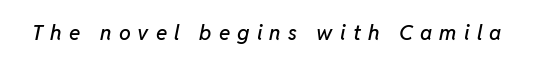
{"italic": "yes", "lean": "right", "slant_degrees": 11, "underline": "no", "letter_spacing": "wide", "letter_spacing_em": 0.34, "glyph_px": 21}
